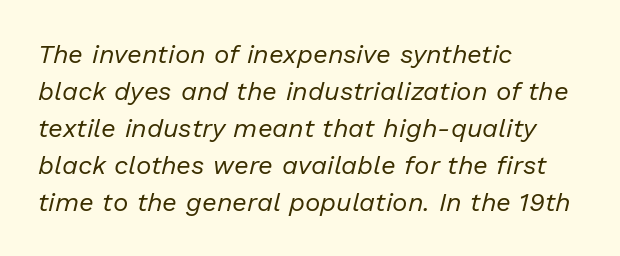
The passage shown is not bold in any degree. Short and long lines alike share a common starting point at left. This sample keeps an unexceptional amount of space between lines. You could call the tracking neutral — neither tight nor loose. Style check: oblique. Any mark beneath the type? The region is blank.
